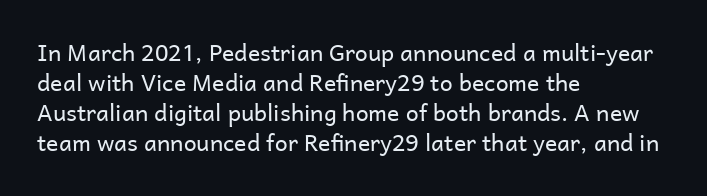
Teacher's note: observe the even left margin — that is flush-left alignment. Does extra space separate the letters? No, they use regular spacing. In terms of posture, this sample is upright. The glyphs are unaccompanied by any horizontal stroke below them. The lines sit at an ordinary, default distance from one another.
